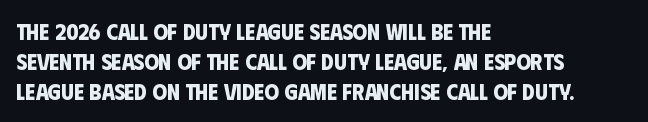
The image shows 23 px bold type; set left-aligned, normal line spacing (1.31x), normal letter spacing, not underlined.
